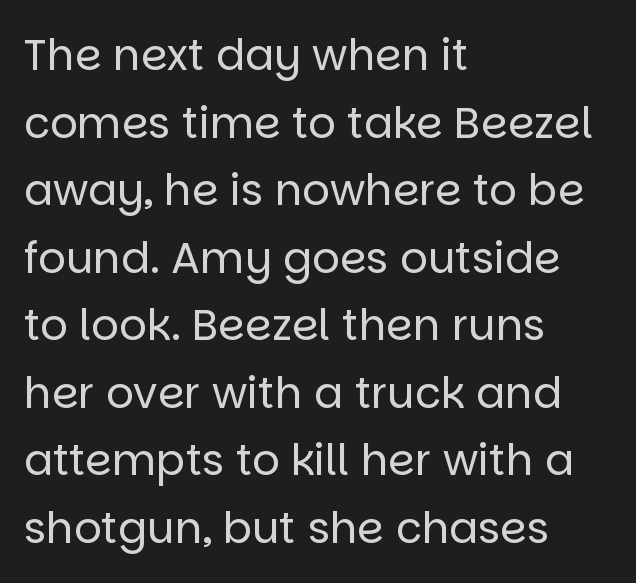
The image shows 43 px regular-weight sans-serif type, upright; set left-aligned, normal line spacing (1.57x), normal letter spacing, not underlined; low stroke contrast and a large x-height.
